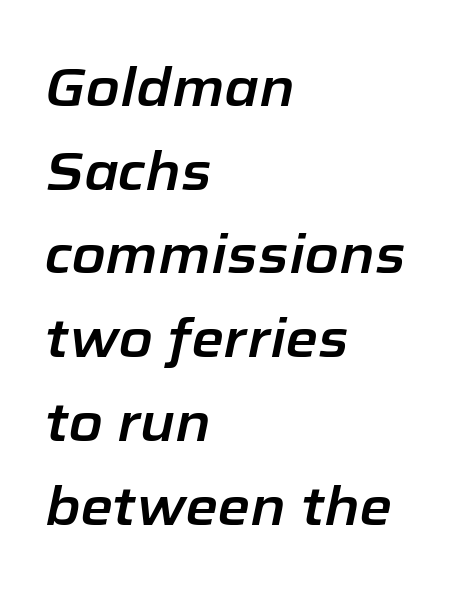
{"italic": "yes", "lean": "right", "slant_degrees": 12, "width": "normal", "stroke_contrast": "low", "x_height": "medium", "monospaced": "no", "underline": "no", "align": "left", "line_spacing": "normal", "line_spacing_ratio": 1.58, "letter_spacing": "normal", "letter_spacing_em": 0.0, "glyph_px": 53}
